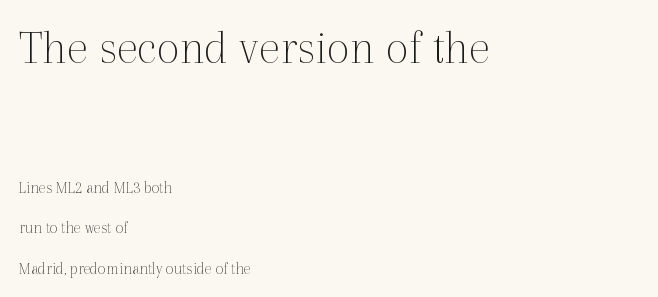
The image shows 50 px thin serif type, upright; set left-aligned, loose line spacing (2.38x), normal letter spacing, not underlined; the first (top) block is 2.94x larger; a medium x-height.
